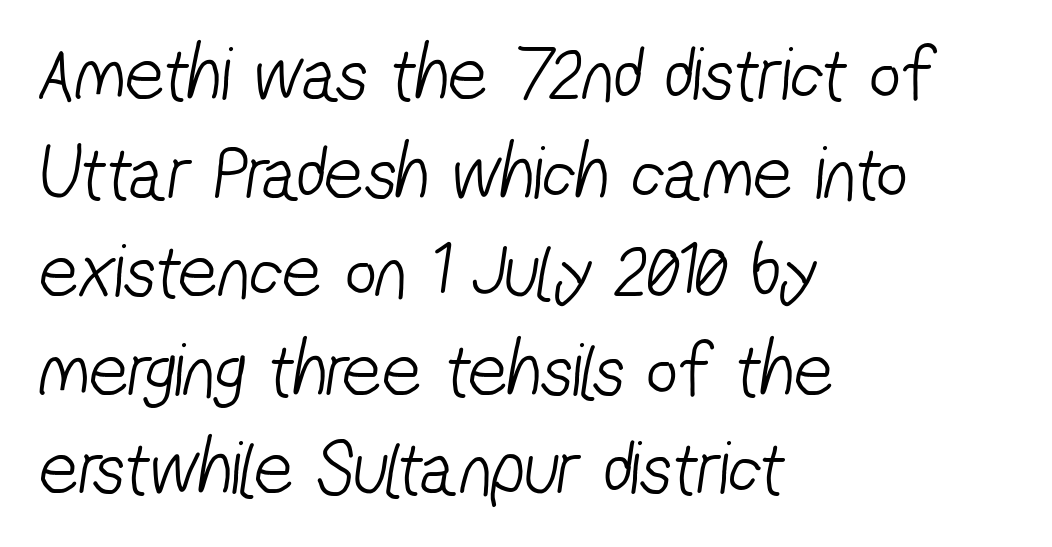
Q: Is the text bold? A: No.
Q: Is the typeface a serif or a sans-serif typeface? A: Sans-serif.
Q: Is the text underlined? A: No.
Q: How is the paragraph aligned? A: Left-aligned.
Q: Is the spacing between letters normal or unusually wide? A: Normal.
Q: Is the spacing between lines tight, normal or loose? A: Normal.
Q: Width (condensed, normal, or wide)? A: Condensed.
Q: Stroke contrast? A: Low.
Q: x-height? A: Medium.
Q: Monospaced? A: No.
